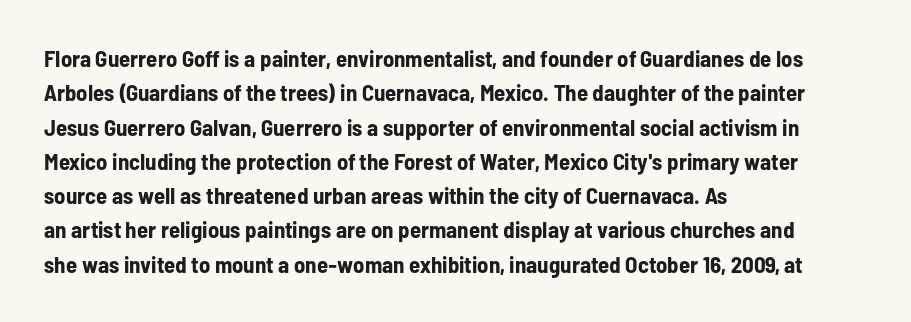
The space directly below the letters is spotless. Interline gaps are of average width in this sample. Ascenders rise straight up at ninety degrees. The rendering anchors every line to the left-hand side. The horizontal fit of the characters is conventional and even. The sample has been set heavy, in full bold.
